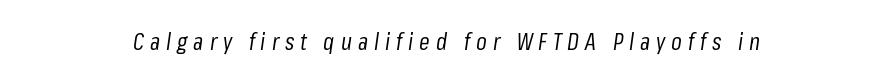
Q: Is the text bold? A: No.
Q: Is the text italic (slanted)? A: Yes, it leans right by about 8 degrees.
Q: Is the text underlined? A: No.
Q: How is the paragraph aligned? A: Centered.
Q: Is the spacing between letters normal or unusually wide? A: Unusually wide.
